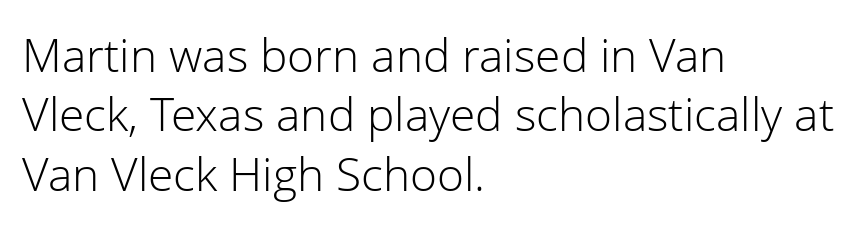
The image shows 46 px light sans-serif type, upright; set left-aligned, normal line spacing (1.29x), normal letter spacing, not underlined; low stroke contrast and a medium x-height.
